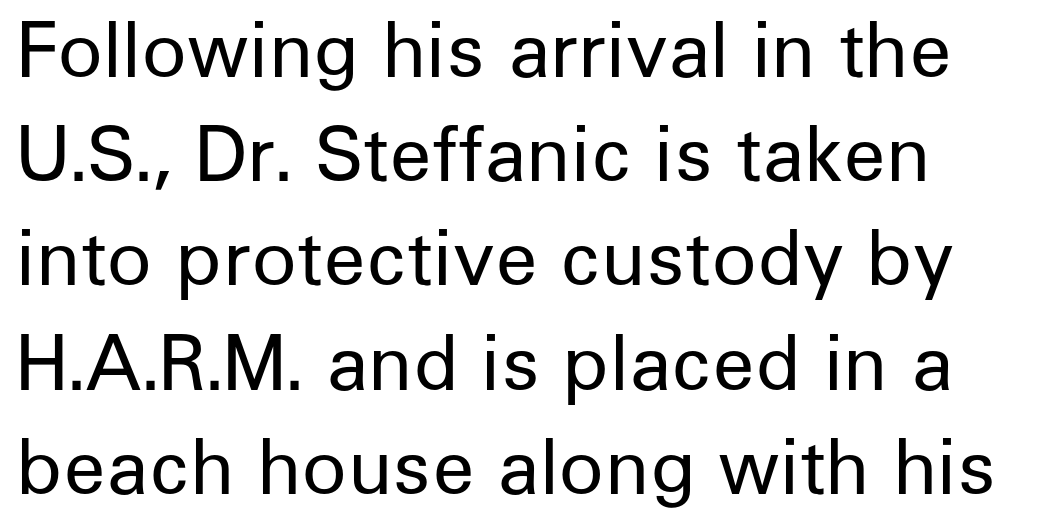
Q: Is the text bold? A: No.
Q: Is the text italic (slanted)? A: No, it is upright.
Q: Is the typeface a serif or a sans-serif typeface? A: Sans-serif.
Q: Is the text underlined? A: No.
Q: How is the paragraph aligned? A: Left-aligned.
Q: Is the spacing between letters normal or unusually wide? A: Normal.
Q: Is the spacing between lines tight, normal or loose? A: Normal.
Q: Width (condensed, normal, or wide)? A: Normal.
Q: Stroke contrast? A: Low.
Q: x-height? A: Medium.
Q: Monospaced? A: No.
